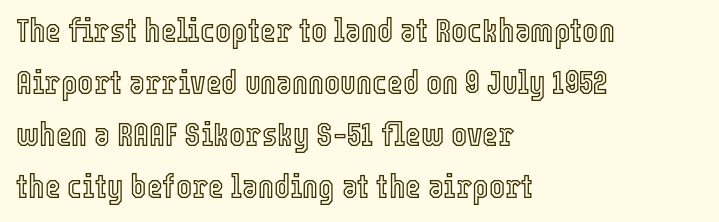
The image shows 34 px condensed type, upright; set left-aligned, normal line spacing (1.53x), normal letter spacing, not underlined; a medium x-height.
